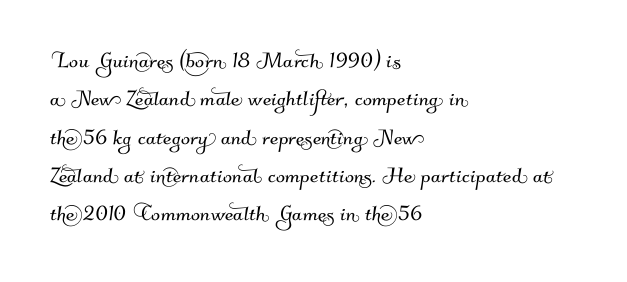
{"underline": "no", "align": "left", "line_spacing": "normal", "line_spacing_ratio": 1.42, "letter_spacing": "normal", "letter_spacing_em": 0.0, "glyph_px": 27}
